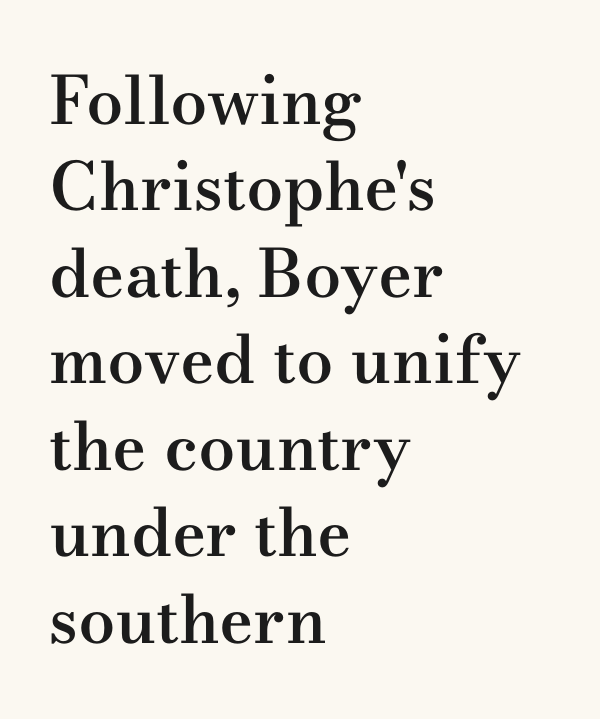
{"serif": "yes", "italic": "no", "bold": "semi", "weight": "semibold", "width": "wide", "stroke_contrast": "medium", "x_height": "small", "monospaced": "no", "underline": "no", "align": "left", "line_spacing": "normal", "line_spacing_ratio": 1.31, "letter_spacing": "normal", "letter_spacing_em": 0.0, "glyph_px": 66}
